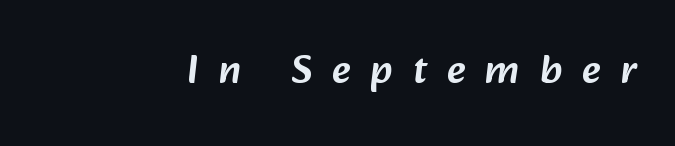
Q: Is the typeface a serif or a sans-serif typeface? A: Sans-serif.
Q: Is the text underlined? A: No.
Q: Is the spacing between letters normal or unusually wide? A: Unusually wide.
Q: Width (condensed, normal, or wide)? A: Normal.
Q: Stroke contrast? A: Low.
Q: x-height? A: Medium.
Q: Monospaced? A: No.
